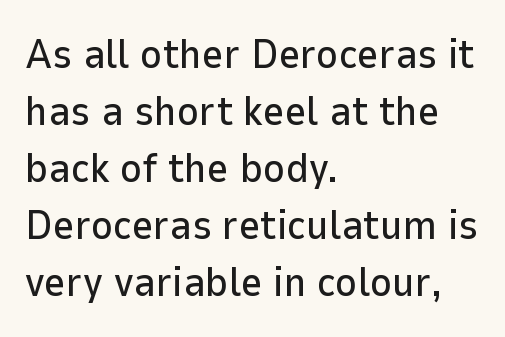
Q: Is the text italic (slanted)? A: No, it is upright.
Q: Is the typeface a serif or a sans-serif typeface? A: Sans-serif.
Q: Is the text underlined? A: No.
Q: How is the paragraph aligned? A: Left-aligned.
Q: Is the spacing between letters normal or unusually wide? A: Normal.
Q: Is the spacing between lines tight, normal or loose? A: Normal.
Q: Width (condensed, normal, or wide)? A: Normal.
Q: Stroke contrast? A: Low.
Q: x-height? A: Medium.
Q: Monospaced? A: No.
